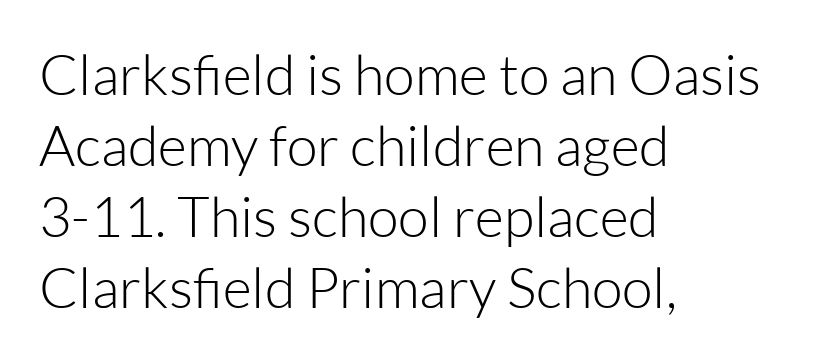
The image shows 56 px light sans-serif type, upright; set left-aligned, normal line spacing (1.27x), normal letter spacing, not underlined; low stroke contrast and a medium x-height.
